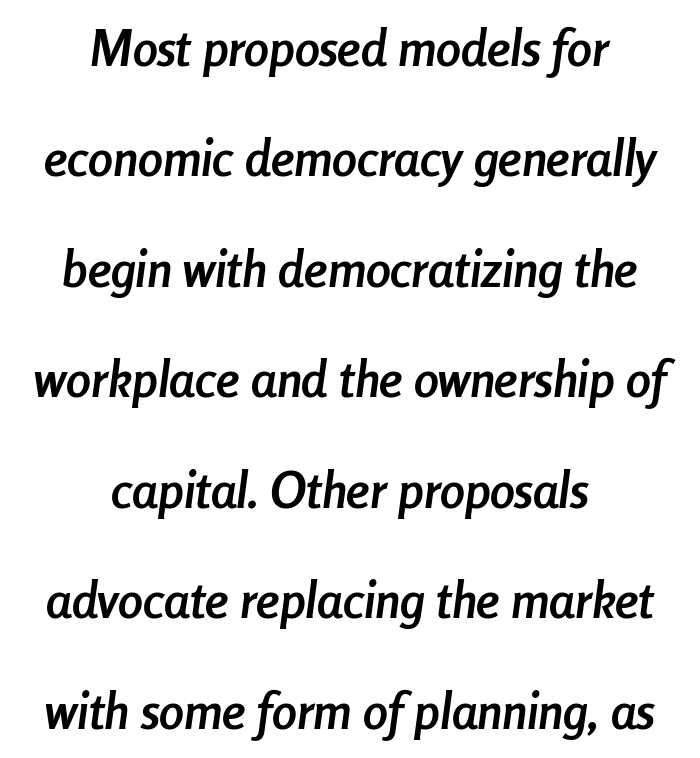
{"italic": "yes", "lean": "right", "slant_degrees": 8, "bold": "yes", "weight": "semibold", "width": "condensed", "stroke_contrast": "low", "x_height": "medium", "monospaced": "no", "underline": "no", "align": "center", "line_spacing": "loose", "line_spacing_ratio": 2.21, "letter_spacing": "normal", "letter_spacing_em": 0.0, "glyph_px": 50}
